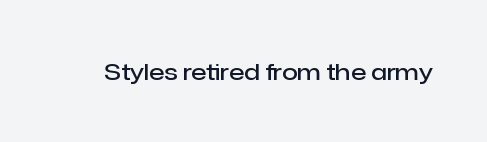
No extra tracking has been applied to these lines. The area under the type is left untouched. Weight: semibold (demi). If you drew a line through each stem, it would be perfectly vertical.
